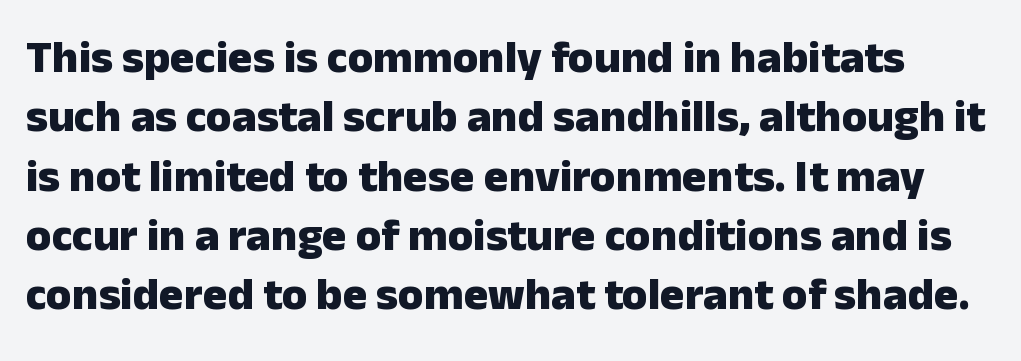
{"serif": "no", "italic": "no", "bold": "yes", "weight": "heavy", "width": "normal", "stroke_contrast": "low", "x_height": "medium", "monospaced": "no", "underline": "no", "line_spacing": "normal", "line_spacing_ratio": 1.29, "letter_spacing": "normal", "letter_spacing_em": 0.0, "glyph_px": 46}
